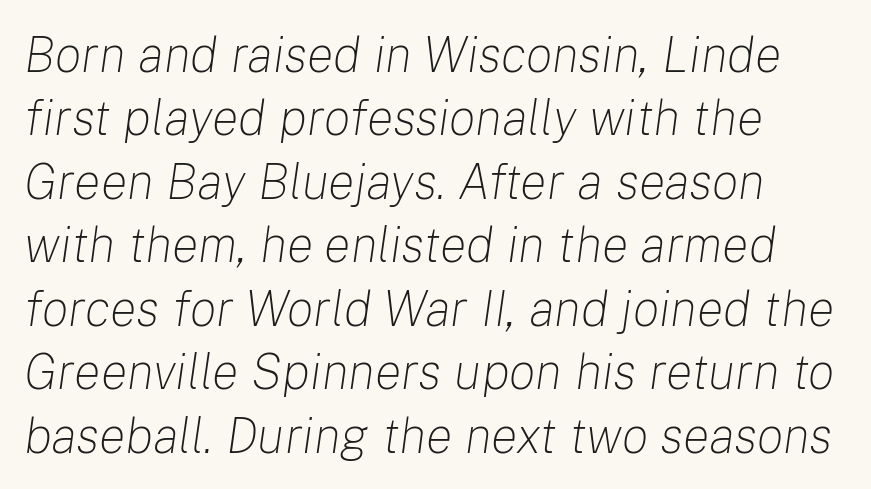
Each new line begins a customary step beneath the previous one. The line texture is even and compact thanks to regular tracking. Layout note: lines flush left. Heft: none added — not bold.
